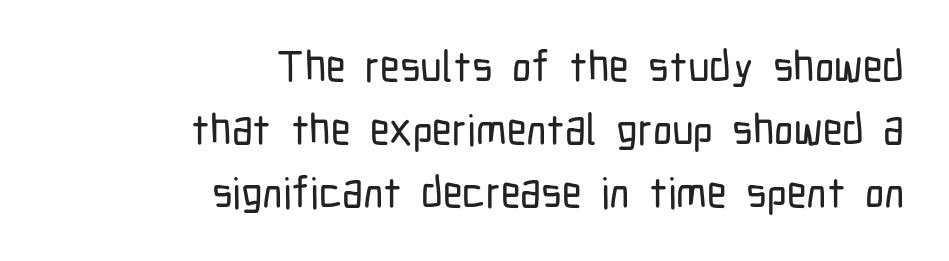
{"serif": "no", "italic": "no", "width": "condensed", "stroke_contrast": "low", "x_height": "medium", "monospaced": "no", "underline": "no", "align": "right", "line_spacing": "normal", "line_spacing_ratio": 1.47, "letter_spacing": "normal", "letter_spacing_em": 0.0, "glyph_px": 43}
